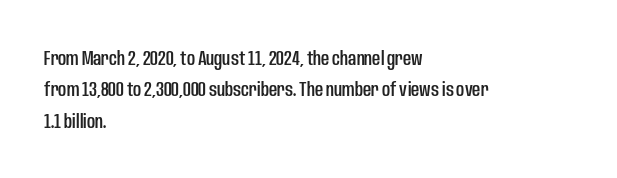
Compared with a centered layout, this one pins lines to the left instead. The space beneath each line is pristine and unruled. The passage shown stacks its lines at a standard gap. Do the letters lean? They stand straight. Spacing between characters is what you'd get straight out of the box.
